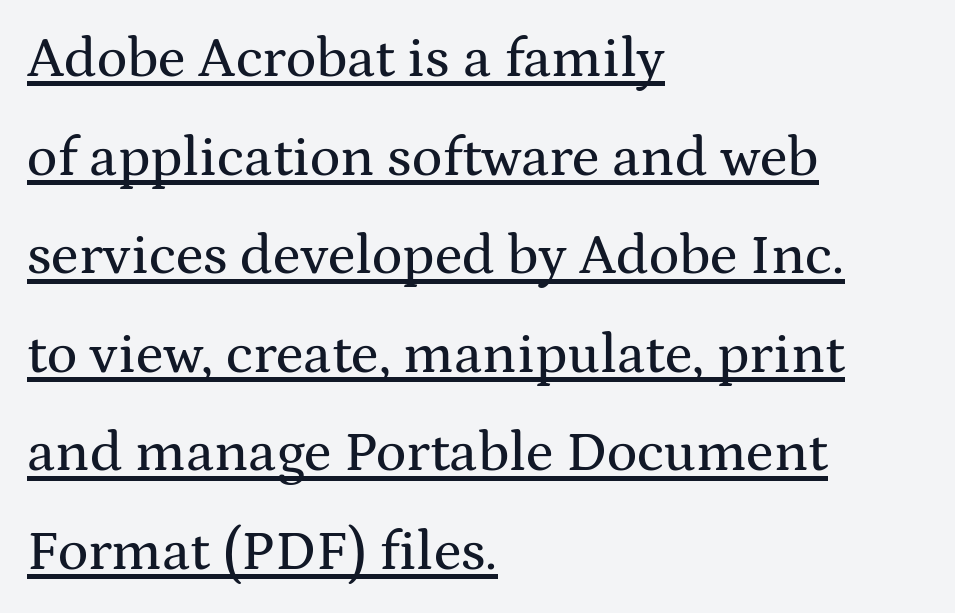
The image shows 57 px wide serif type, upright; set left-aligned, line spacing 1.73x, normal letter spacing, underlined; medium stroke contrast and a medium x-height.
